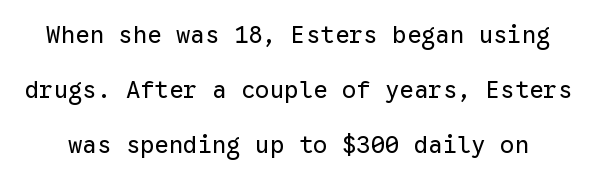
The image shows 24 px text type, upright; set loose line spacing (2.29x), normal letter spacing, not underlined.
